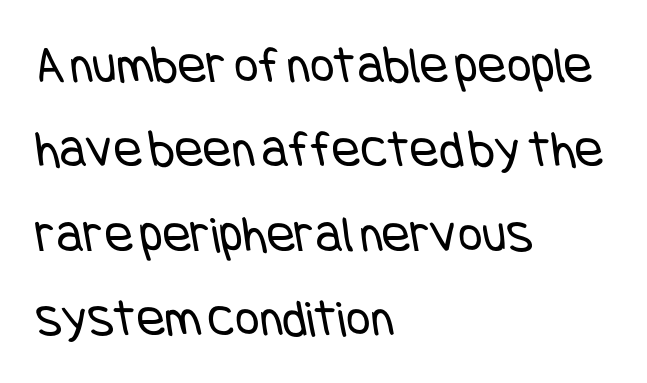
Q: Is the text bold? A: No.
Q: Is the typeface a serif or a sans-serif typeface? A: Sans-serif.
Q: Is the text underlined? A: No.
Q: How is the paragraph aligned? A: Left-aligned.
Q: Is the spacing between letters normal or unusually wide? A: Normal.
Q: Is the spacing between lines tight, normal or loose? A: Normal.
Q: Width (condensed, normal, or wide)? A: Condensed.
Q: Stroke contrast? A: Low.
Q: x-height? A: Large.
